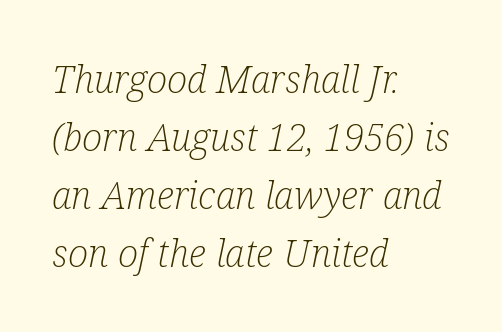
{"serif": "yes", "italic": "yes", "lean": "right", "slant_degrees": 12, "bold": "no", "weight": "light", "width": "condensed", "stroke_contrast": "low", "x_height": "medium", "monospaced": "no", "underline": "no", "align": "left", "line_spacing": "normal", "line_spacing_ratio": 1.53, "letter_spacing": "normal", "letter_spacing_em": 0.0, "glyph_px": 38}
